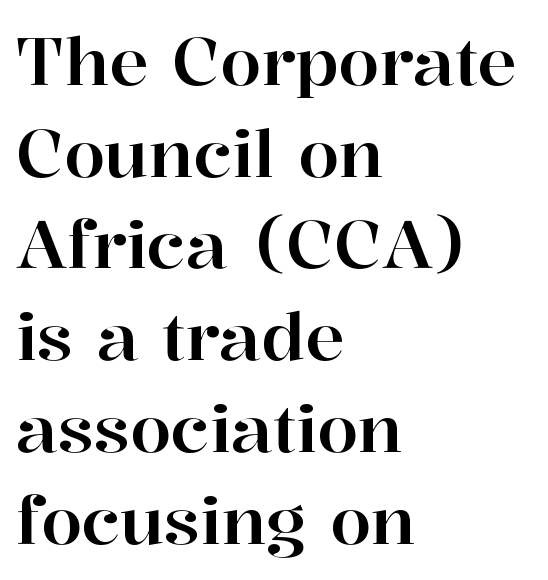
{"serif": "yes", "italic": "no", "width": "normal", "stroke_contrast": "high", "x_height": "medium", "monospaced": "no", "underline": "no", "align": "left", "line_spacing": "normal", "line_spacing_ratio": 1.39, "letter_spacing": "normal", "letter_spacing_em": 0.0, "glyph_px": 66}
